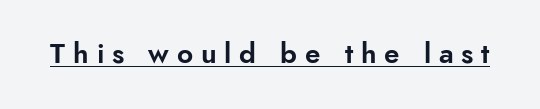
The image shows 28 px sans-serif type, upright; set unusually wide letter spacing (+0.28 em), underlined; low stroke contrast and a small x-height.
